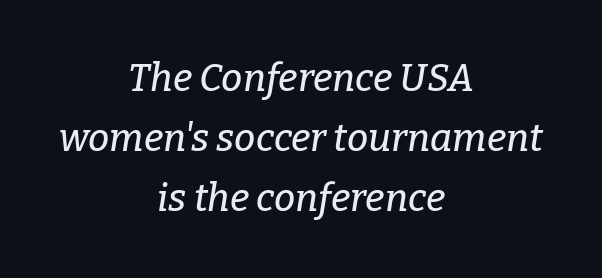
Q: Is the text italic (slanted)? A: Yes, it leans right by about 9 degrees.
Q: Is the typeface a serif or a sans-serif typeface? A: Serif.
Q: Is the text underlined? A: No.
Q: How is the paragraph aligned? A: Centered.
Q: Is the spacing between letters normal or unusually wide? A: Normal.
Q: Is the spacing between lines tight, normal or loose? A: Normal.
Q: Width (condensed, normal, or wide)? A: Normal.
Q: Stroke contrast? A: Low.
Q: x-height? A: Medium.
Q: Monospaced? A: No.
